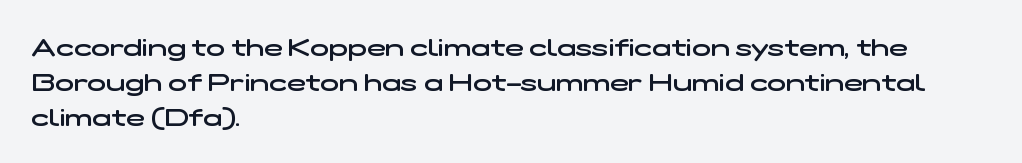
The image shows 25 px text type; set left-aligned, normal line spacing (1.4x), normal letter spacing, not underlined.
